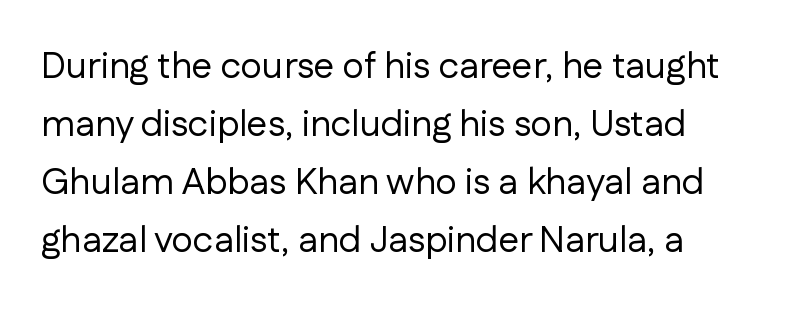
{"serif": "no", "italic": "no", "bold": "no", "weight": "regular", "width": "normal", "stroke_contrast": "low", "x_height": "medium", "monospaced": "no", "underline": "no", "align": "left", "line_spacing": "normal", "line_spacing_ratio": 1.57, "letter_spacing": "normal", "letter_spacing_em": 0.0, "glyph_px": 37}
